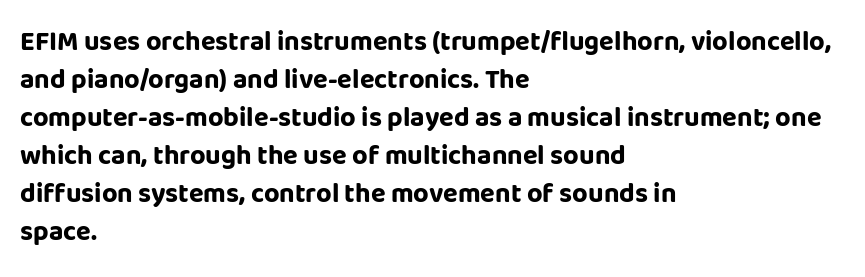
Q: Is the text bold? A: Yes.
Q: Is the text italic (slanted)? A: No, it is upright.
Q: Is the text underlined? A: No.
Q: How is the paragraph aligned? A: Left-aligned.
Q: Is the spacing between letters normal or unusually wide? A: Normal.
Q: Is the spacing between lines tight, normal or loose? A: Normal.
